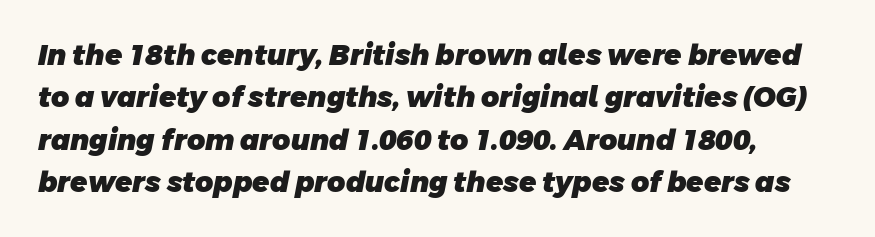
{"serif": "no", "bold": "yes", "weight": "heavy", "width": "normal", "stroke_contrast": "low", "x_height": "large", "monospaced": "no", "underline": "no", "line_spacing": "normal", "line_spacing_ratio": 1.51, "letter_spacing": "normal", "letter_spacing_em": 0.0, "glyph_px": 28}
